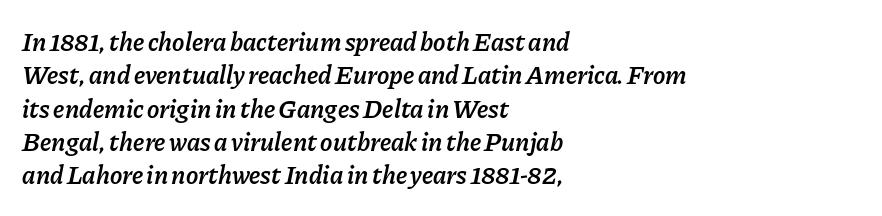
{"italic": "yes", "lean": "right", "slant_degrees": 11, "bold": "semi", "underline": "no", "align": "left", "line_spacing": "normal", "line_spacing_ratio": 1.28, "letter_spacing": "normal", "letter_spacing_em": 0.0, "glyph_px": 26}
